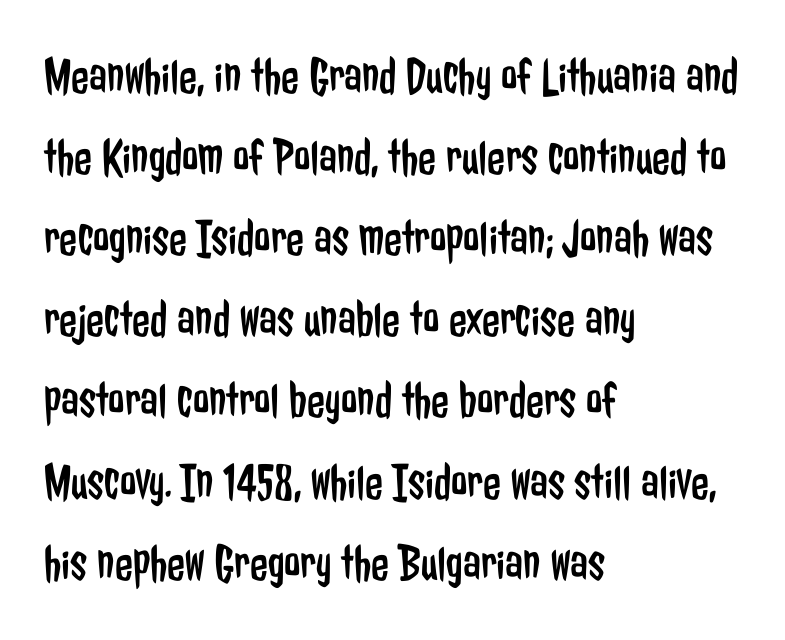
The passage is arranged the way most books set body copy — flush left. Characters follow at the spacing the type designer built in. Stems and bowls with no extra thickness — not bold. It's the straight-up-and-down kind of type. You could not count columns in this text — the font is proportionally spaced.
